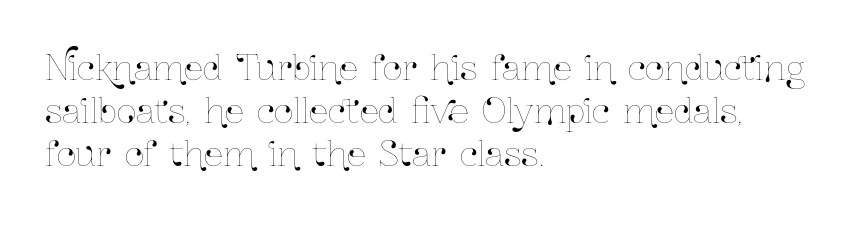
Q: Is the text italic (slanted)? A: No, it is upright.
Q: Is the text underlined? A: No.
Q: How is the paragraph aligned? A: Left-aligned.
Q: Is the spacing between letters normal or unusually wide? A: Normal.
Q: Is the spacing between lines tight, normal or loose? A: Normal.
Q: Width (condensed, normal, or wide)? A: Condensed.
Q: Stroke contrast? A: Low.
Q: x-height? A: Medium.
Q: Monospaced? A: No.
